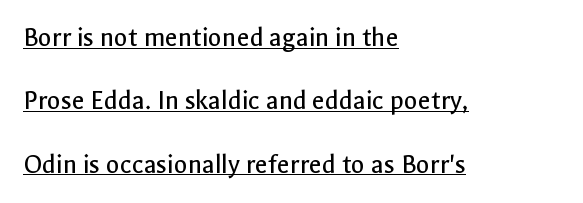
To sum up the face: it is a sans, with no serifs. The cut favours lightness, reaching ordinary text weight at its darkest. The passage shown is typed in a proportional face where columns would drift. Standard letterfit; no display-style spreading of the glyphs. Leading: increased. The passage shown is underscored from start to finish.
